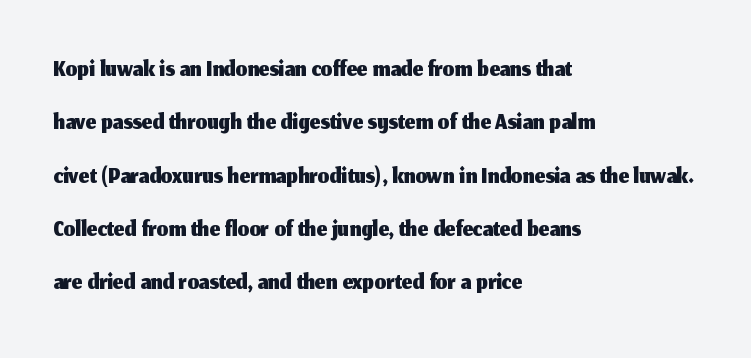
Q: Is the text italic (slanted)? A: No, it is upright.
Q: Is the typeface a serif or a sans-serif typeface? A: Sans-serif.
Q: Is the text underlined? A: No.
Q: How is the paragraph aligned? A: Left-aligned.
Q: Is the spacing between letters normal or unusually wide? A: Normal.
Q: Is the spacing between lines tight, normal or loose? A: Normal.
Q: Width (condensed, normal, or wide)? A: Normal.
Q: Stroke contrast? A: Medium.
Q: x-height? A: Medium.
Q: Monospaced? A: No.
